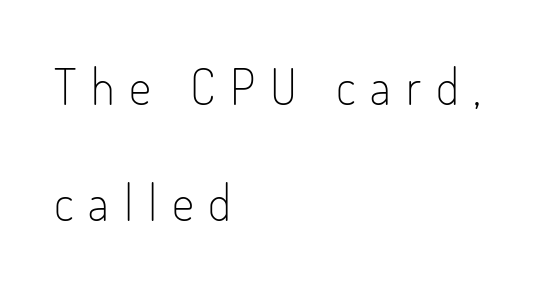
The image shows 49 px light, condensed sans-serif type, upright; set left-aligned, loose line spacing (2.37x), unusually wide letter spacing (+0.3 em), not underlined; low stroke contrast and a small x-height.
